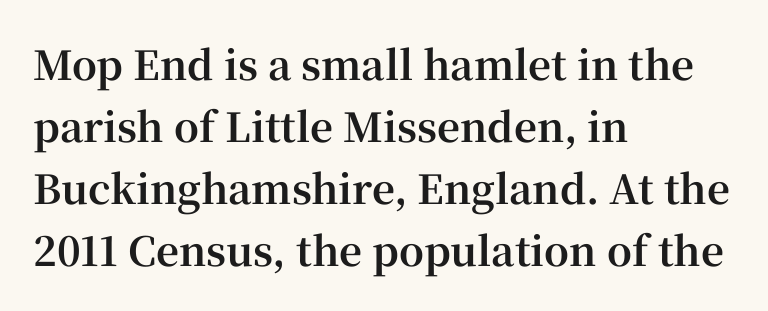
Q: Is the text bold? A: Yes.
Q: Is the text italic (slanted)? A: No, it is upright.
Q: Is the typeface a serif or a sans-serif typeface? A: Serif.
Q: Is the text underlined? A: No.
Q: How is the paragraph aligned? A: Left-aligned.
Q: Is the spacing between letters normal or unusually wide? A: Normal.
Q: Is the spacing between lines tight, normal or loose? A: Normal.
Q: Width (condensed, normal, or wide)? A: Normal.
Q: Stroke contrast? A: High.
Q: x-height? A: Medium.
Q: Monospaced? A: No.
